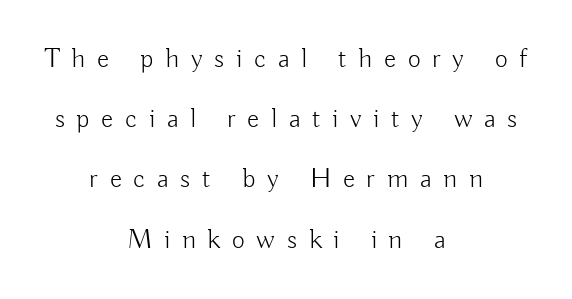
Each letter keeps its own natural width here, so spacing adapts to shape. Compared with a typical body face, this is equally light or lighter still. Letters rest on an invisible, unmarked baseline. The letters stand upright; this is a roman face. The letters carry no serifs — their stems end cleanly without finishing strokes. Each line is balanced around a shared central axis.
